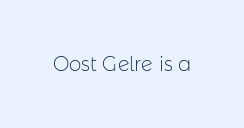
The image shows 20 px text type, upright; set normal letter spacing, not underlined.
